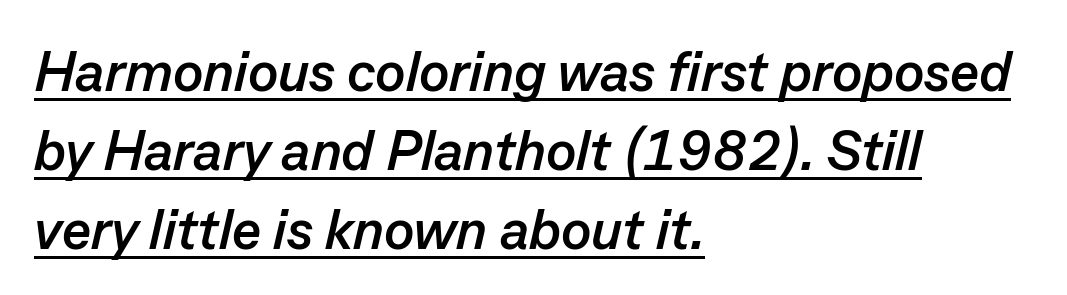
Q: Is the text bold? A: Yes.
Q: Is the text italic (slanted)? A: Yes, it leans right by about 13 degrees.
Q: Is the text underlined? A: Yes.
Q: How is the paragraph aligned? A: Left-aligned.
Q: Is the spacing between letters normal or unusually wide? A: Normal.
Q: Is the spacing between lines tight, normal or loose? A: Normal.
Q: Width (condensed, normal, or wide)? A: Normal.
Q: Stroke contrast? A: Low.
Q: x-height? A: Medium.
Q: Monospaced? A: No.
